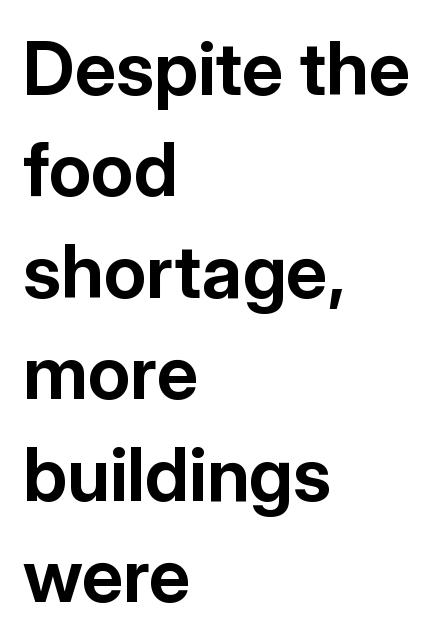
{"serif": "no", "italic": "no", "bold": "yes", "weight": "bold", "width": "normal", "stroke_contrast": "low", "x_height": "medium", "monospaced": "no", "underline": "no", "align": "left", "line_spacing": "normal", "line_spacing_ratio": 1.37, "letter_spacing": "normal", "letter_spacing_em": 0.0, "glyph_px": 74}
